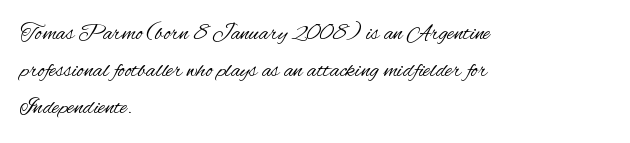
Q: Is the text bold? A: No.
Q: Is the text italic (slanted)? A: Yes.
Q: Is the text underlined? A: No.
Q: How is the paragraph aligned? A: Left-aligned.
Q: Is the spacing between letters normal or unusually wide? A: Normal.
Q: Is the spacing between lines tight, normal or loose? A: Normal.
